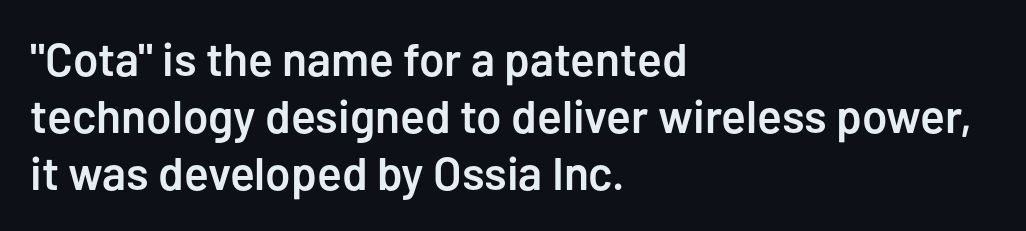
Q: Is the text bold? A: Semi-bold.
Q: Is the text italic (slanted)? A: No, it is upright.
Q: Is the typeface a serif or a sans-serif typeface? A: Sans-serif.
Q: Is the text underlined? A: No.
Q: How is the paragraph aligned? A: Left-aligned.
Q: Is the spacing between letters normal or unusually wide? A: Normal.
Q: Width (condensed, normal, or wide)? A: Normal.
Q: Stroke contrast? A: Low.
Q: x-height? A: Medium.
Q: Monospaced? A: No.
